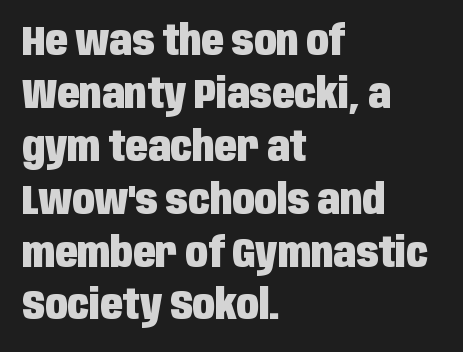
The specimen omits any rule beneath the text block's lines. The designer went with a sans here, leaving each stem footless. Between one letter and the next there's only the usual sliver of space. Caption: bold face, heavy strokes.
